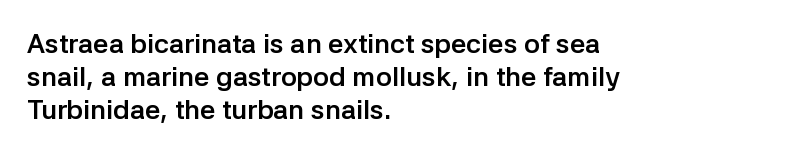
Q: Is the text bold? A: Yes.
Q: Is the text italic (slanted)? A: No, it is upright.
Q: Is the text underlined? A: No.
Q: How is the paragraph aligned? A: Left-aligned.
Q: Is the spacing between letters normal or unusually wide? A: Normal.
